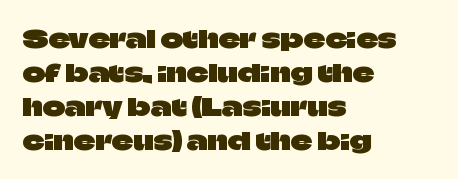
{"italic": "no", "underline": "no", "align": "left", "line_spacing": "normal", "line_spacing_ratio": 1.41, "letter_spacing": "normal", "letter_spacing_em": 0.0, "glyph_px": 24}
